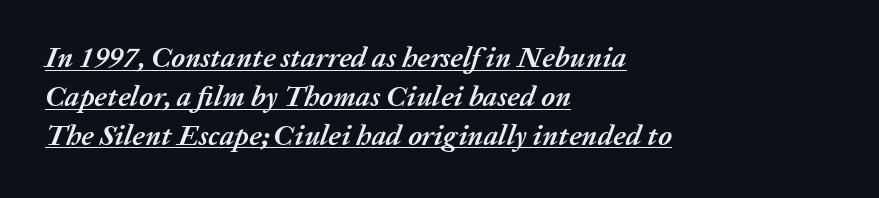
Q: Is the text bold? A: Yes.
Q: Is the text italic (slanted)? A: Yes, it leans right by about 20 degrees.
Q: Is the text underlined? A: Yes.
Q: How is the paragraph aligned? A: Left-aligned.
Q: Is the spacing between letters normal or unusually wide? A: Normal.
Q: Is the spacing between lines tight, normal or loose? A: Normal.
Q: Width (condensed, normal, or wide)? A: Normal.
Q: Stroke contrast? A: Medium.
Q: x-height? A: Medium.
Q: Monospaced? A: No.
